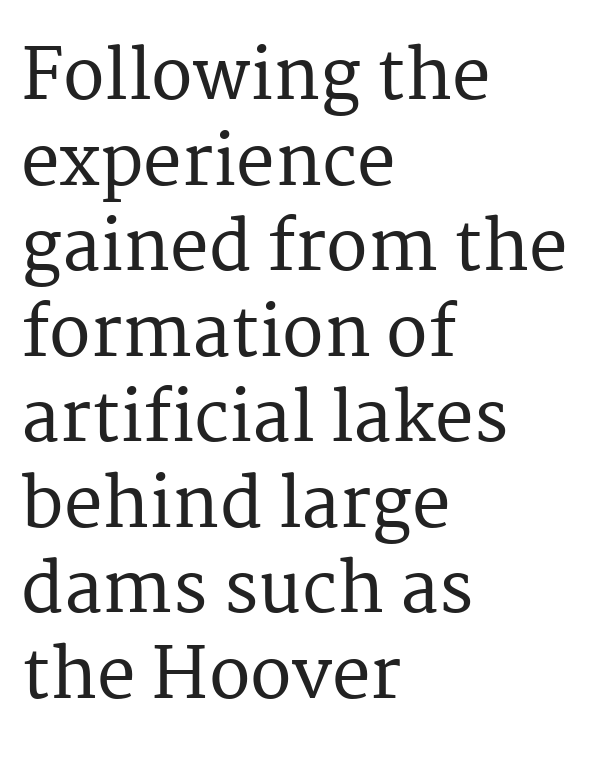
Q: Is the text italic (slanted)? A: No, it is upright.
Q: Is the typeface a serif or a sans-serif typeface? A: Serif.
Q: Is the text underlined? A: No.
Q: How is the paragraph aligned? A: Left-aligned.
Q: Is the spacing between letters normal or unusually wide? A: Normal.
Q: Width (condensed, normal, or wide)? A: Normal.
Q: Stroke contrast? A: Medium.
Q: x-height? A: Medium.
Q: Monospaced? A: No.
